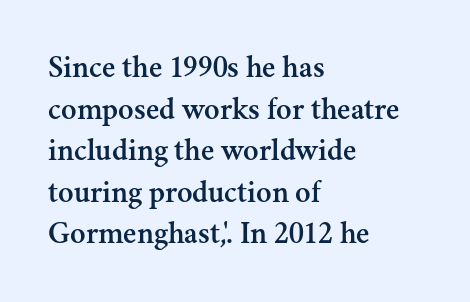
A typesetter would mark this as roman, not italic. This rendering uses left alignment, leaving the right contour irregular. The passage shown is not underscored anywhere. Compared with typical paragraphs, the rows here are spaced about the same. What stands out about the letter spacing? Nothing — it is the standard amount. Think of a printed novel: that variable character pitch is what you see here.
